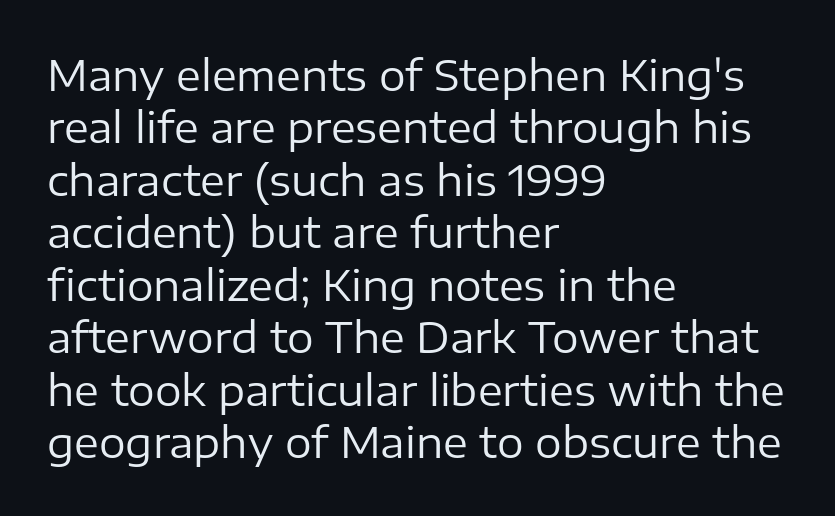
Unmarked baselines from the first word to the last. The face used here is proportionally spaced, like ordinary book or web type. Whoever set this chose a conventional vertical rhythm. Nothing unusual about the tracking: characters are spaced as the font intends. Ordinary non-slanted type is in use. Look at the bottom of the vertical strokes: they stop flat, with no serifs.
